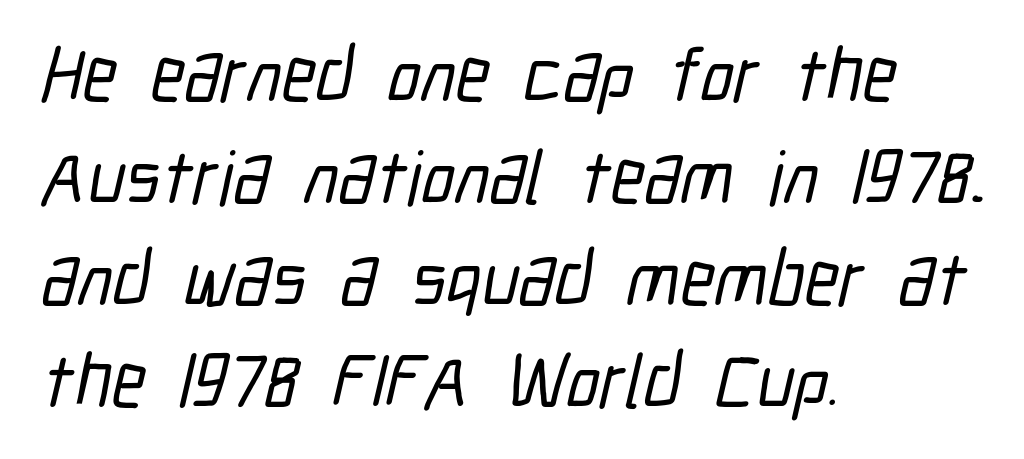
Q: Is the typeface a serif or a sans-serif typeface? A: Sans-serif.
Q: Is the text underlined? A: No.
Q: How is the paragraph aligned? A: Left-aligned.
Q: Is the spacing between letters normal or unusually wide? A: Normal.
Q: Is the spacing between lines tight, normal or loose? A: Normal.
Q: Width (condensed, normal, or wide)? A: Condensed.
Q: Stroke contrast? A: Low.
Q: x-height? A: Medium.
Q: Monospaced? A: No.
